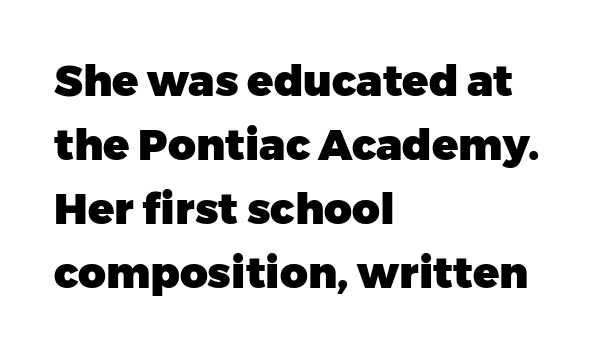
The image shows 43 px heavy sans-serif type, upright; set left-aligned, normal line spacing (1.49x), normal letter spacing, not underlined; low stroke contrast and a medium x-height.
